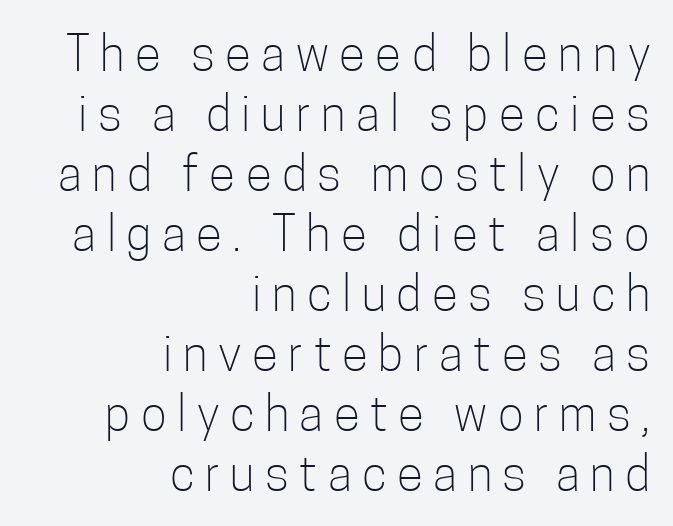
Q: Is the text bold? A: No.
Q: Is the text italic (slanted)? A: No, it is upright.
Q: Is the typeface a serif or a sans-serif typeface? A: Sans-serif.
Q: Is the text underlined? A: No.
Q: How is the paragraph aligned? A: Right-aligned.
Q: Is the spacing between letters normal or unusually wide? A: Unusually wide.
Q: Is the spacing between lines tight, normal or loose? A: Normal.
Q: Width (condensed, normal, or wide)? A: Condensed.
Q: Stroke contrast? A: Low.
Q: x-height? A: Medium.
Q: Monospaced? A: No.
